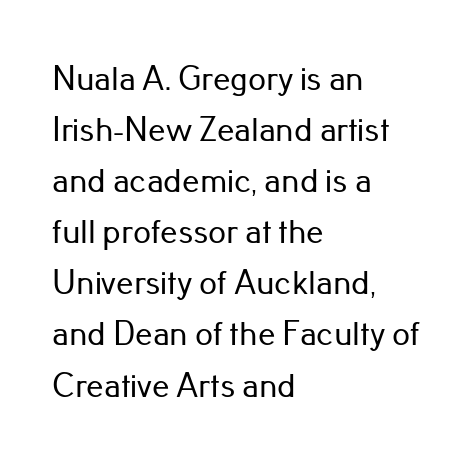
{"serif": "no", "italic": "no", "width": "normal", "stroke_contrast": "low", "x_height": "small", "monospaced": "no", "underline": "no", "align": "left", "line_spacing": "normal", "line_spacing_ratio": 1.46, "letter_spacing": "normal", "letter_spacing_em": 0.0, "glyph_px": 35}
